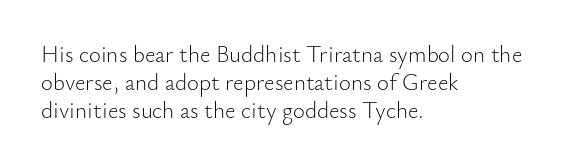
Italic: no, the glyphs are upright roman. Typeset ragged right — the left edge is the straight one. The gaps between neighbouring characters are ordinary and unremarkable. No letter is thick-stroked: the sample isn't bold. Lines of text with bare space underneath.
